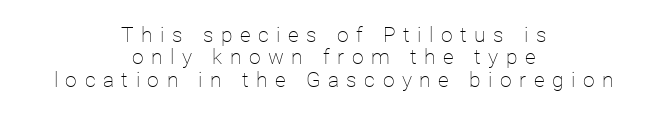
Q: Is the text bold? A: No.
Q: Is the text italic (slanted)? A: No, it is upright.
Q: Is the text underlined? A: No.
Q: How is the paragraph aligned? A: Centered.
Q: Is the spacing between letters normal or unusually wide? A: Unusually wide.
Q: Is the spacing between lines tight, normal or loose? A: Tight.
